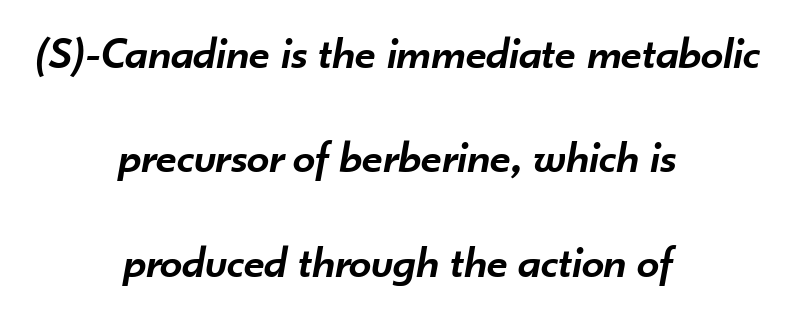
Q: Is the text bold? A: Semi-bold.
Q: Is the text italic (slanted)? A: Yes, it leans right by about 10 degrees.
Q: Is the text underlined? A: No.
Q: How is the paragraph aligned? A: Centered.
Q: Is the spacing between letters normal or unusually wide? A: Normal.
Q: Is the spacing between lines tight, normal or loose? A: Loose.
Q: Width (condensed, normal, or wide)? A: Normal.
Q: Stroke contrast? A: Low.
Q: x-height? A: Small.
Q: Monospaced? A: No.
